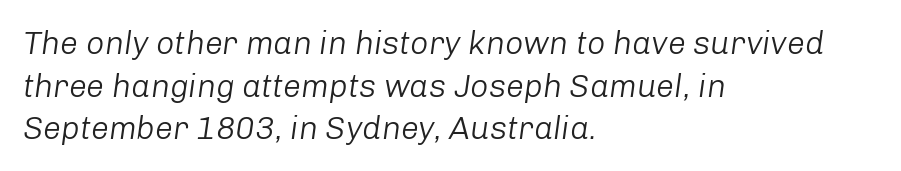
{"italic": "yes", "lean": "right", "slant_degrees": 8, "bold": "no", "weight": "light", "width": "normal", "stroke_contrast": "low", "x_height": "medium", "monospaced": "no", "underline": "no", "align": "left", "line_spacing": "normal", "line_spacing_ratio": 1.33, "letter_spacing": "normal", "letter_spacing_em": 0.0, "glyph_px": 32}
